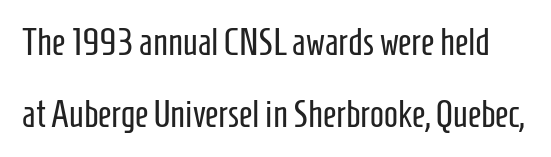
The image shows 37 px regular-weight, condensed sans-serif type, upright; set loose line spacing (1.94x), normal letter spacing, not underlined; low stroke contrast and a medium x-height.
